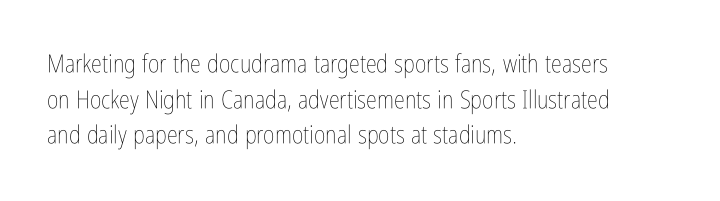
No word sits above an underline. These lines stack with their left ends in a neat column. The line-height multiplier appears to be the usual default. Ordinary non-slanted type is in use. Students, note that the glyphs here touch the page at normal intervals.
